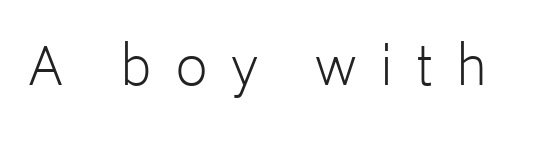
{"serif": "no", "italic": "no", "bold": "no", "weight": "light", "width": "normal", "stroke_contrast": "low", "x_height": "medium", "monospaced": "no", "underline": "no", "letter_spacing": "wide", "letter_spacing_em": 0.45, "glyph_px": 51}
